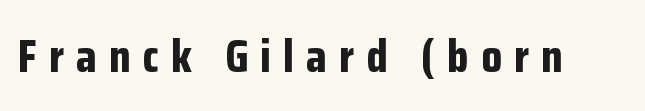
The image shows 47 px bold, condensed sans-serif type, upright; set unusually wide letter spacing (+0.26 em), not underlined; low stroke contrast and a medium x-height.
